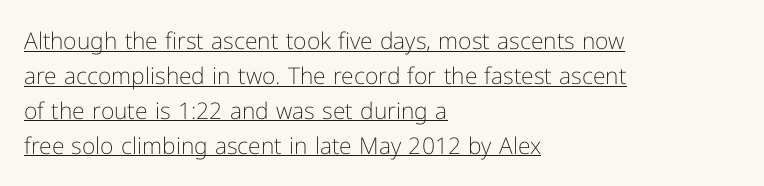
{"italic": "no", "bold": "no", "underline": "yes", "align": "left", "line_spacing": "normal", "line_spacing_ratio": 1.52, "letter_spacing": "normal", "letter_spacing_em": 0.0, "glyph_px": 23}
